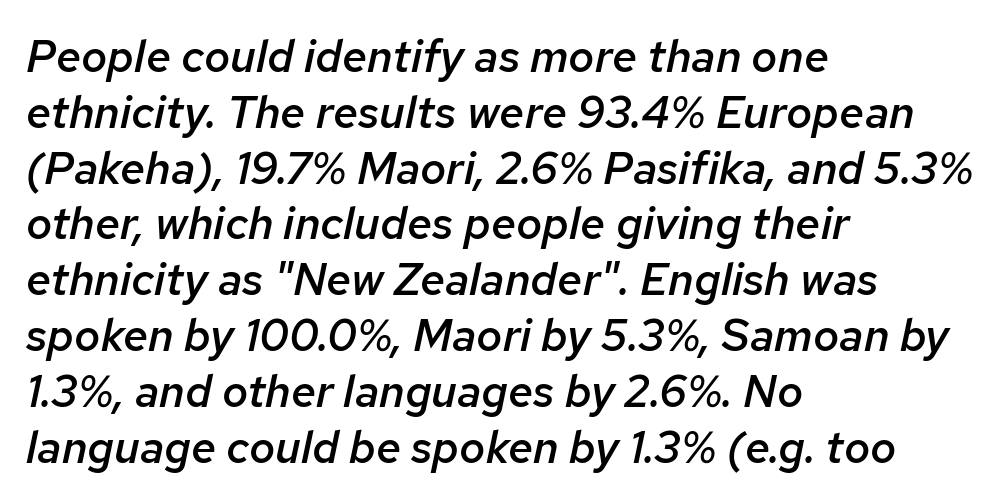
The image shows 45 px semibold type, italic (leaning right); set left-aligned, line spacing 1.24x, normal letter spacing, not underlined; low stroke contrast and a medium x-height.
